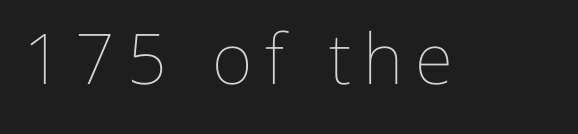
Q: Is the text bold? A: No.
Q: Is the text italic (slanted)? A: No, it is upright.
Q: Is the text underlined? A: No.
Q: Width (condensed, normal, or wide)? A: Normal.
Q: Stroke contrast? A: Low.
Q: x-height? A: Medium.
Q: Monospaced? A: No.
